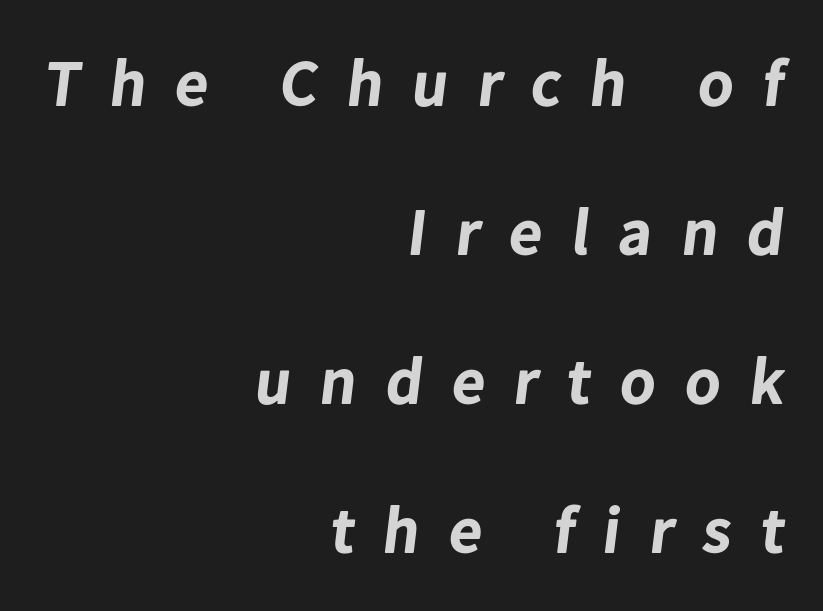
Q: Is the text bold? A: Yes.
Q: Is the typeface a serif or a sans-serif typeface? A: Sans-serif.
Q: Is the text underlined? A: No.
Q: How is the paragraph aligned? A: Right-aligned.
Q: Is the spacing between letters normal or unusually wide? A: Unusually wide.
Q: Is the spacing between lines tight, normal or loose? A: Loose.
Q: Width (condensed, normal, or wide)? A: Normal.
Q: Stroke contrast? A: Low.
Q: x-height? A: Medium.
Q: Monospaced? A: No.
